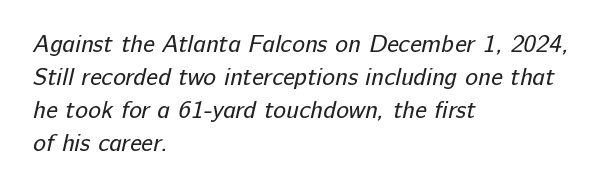
The image shows 24 px text type; set left-aligned, normal line spacing (1.37x), normal letter spacing, not underlined.
